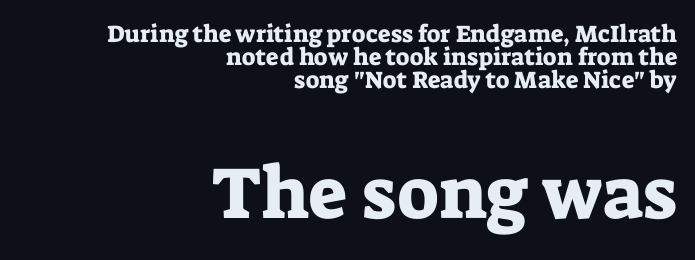
Q: Is the text italic (slanted)? A: No, it is upright.
Q: Is the typeface a serif or a sans-serif typeface? A: Serif.
Q: Is the text underlined? A: No.
Q: How is the paragraph aligned? A: Right-aligned.
Q: Is the spacing between letters normal or unusually wide? A: Normal.
Q: Is the spacing between lines tight, normal or loose? A: Tight.
Q: Which block of text is set in a larger size, the first (top) or the second (bottom)? A: The second (bottom) one.
Q: Width (condensed, normal, or wide)? A: Normal.
Q: Stroke contrast? A: Low.
Q: x-height? A: Medium.
Q: Monospaced? A: No.
